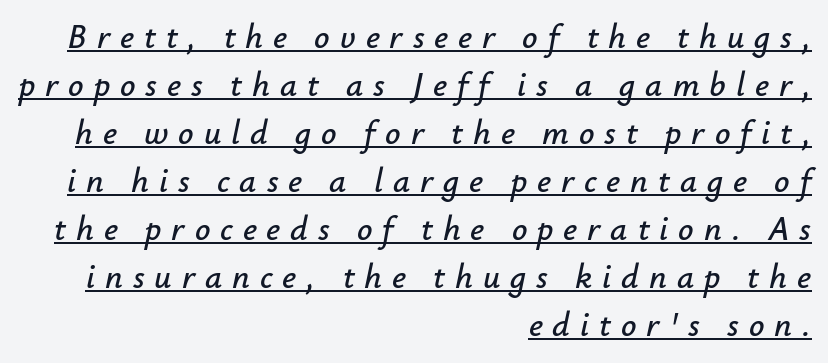
{"italic": "yes", "lean": "right", "slant_degrees": 12, "width": "normal", "stroke_contrast": "low", "x_height": "small", "monospaced": "no", "underline": "yes", "align": "right", "line_spacing": "normal", "line_spacing_ratio": 1.41, "letter_spacing": "wide", "letter_spacing_em": 0.29, "glyph_px": 34}
